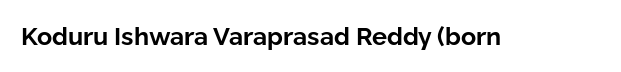
{"italic": "no", "bold": "yes", "underline": "no", "letter_spacing": "normal", "letter_spacing_em": 0.0, "glyph_px": 25}
